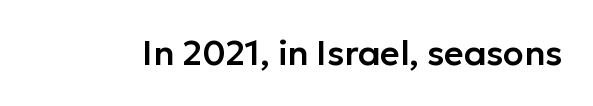
{"serif": "no", "italic": "no", "width": "normal", "stroke_contrast": "low", "x_height": "medium", "monospaced": "no", "underline": "no", "letter_spacing": "normal", "letter_spacing_em": 0.0, "glyph_px": 34}
